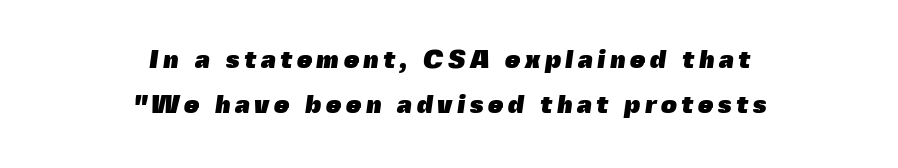
Typographic density is high because the face is bold. The zone under the glyphs is completely vacant. The paragraph shown floats in the horizontal middle.
